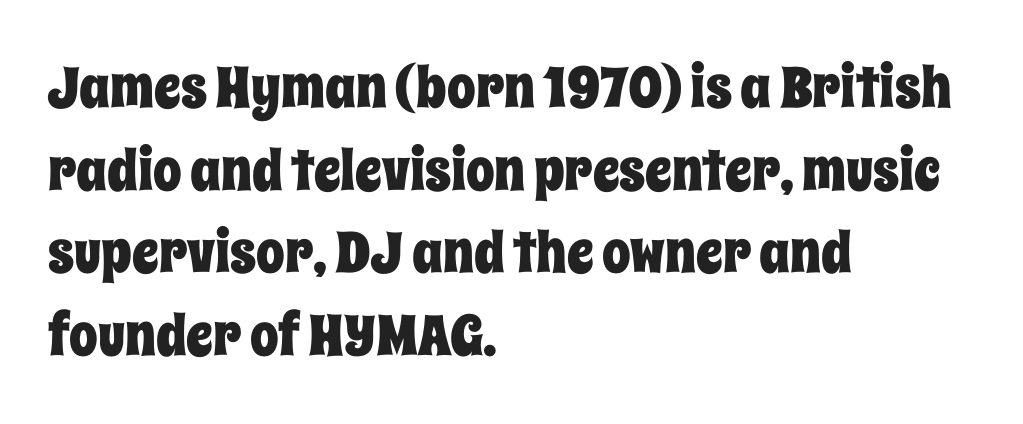
Q: Is the text italic (slanted)? A: No, it is upright.
Q: Is the text underlined? A: No.
Q: How is the paragraph aligned? A: Left-aligned.
Q: Is the spacing between letters normal or unusually wide? A: Normal.
Q: Is the spacing between lines tight, normal or loose? A: Normal.
Q: Width (condensed, normal, or wide)? A: Condensed.
Q: Stroke contrast? A: Low.
Q: x-height? A: Large.
Q: Monospaced? A: No.
